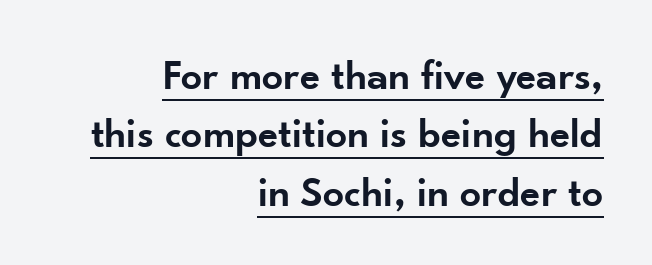
{"serif": "no", "italic": "no", "bold": "semi", "weight": "semibold", "width": "normal", "stroke_contrast": "low", "x_height": "small", "monospaced": "no", "underline": "yes", "align": "right", "line_spacing": "normal", "line_spacing_ratio": 1.39, "letter_spacing": "normal", "letter_spacing_em": 0.0, "glyph_px": 42}
